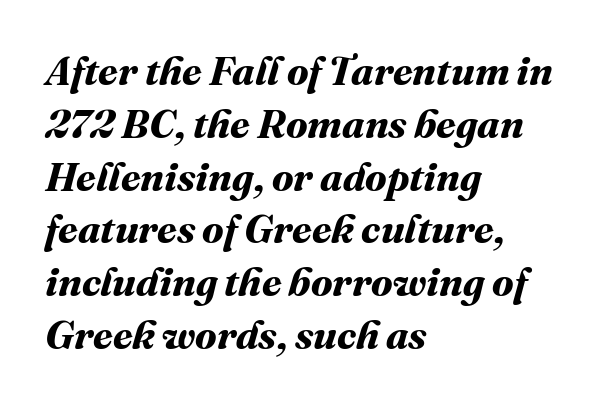
Q: Is the text bold? A: Yes.
Q: Is the text underlined? A: No.
Q: How is the paragraph aligned? A: Left-aligned.
Q: Is the spacing between letters normal or unusually wide? A: Normal.
Q: Is the spacing between lines tight, normal or loose? A: Normal.
Q: Width (condensed, normal, or wide)? A: Normal.
Q: Stroke contrast? A: Medium.
Q: x-height? A: Medium.
Q: Monospaced? A: No.
